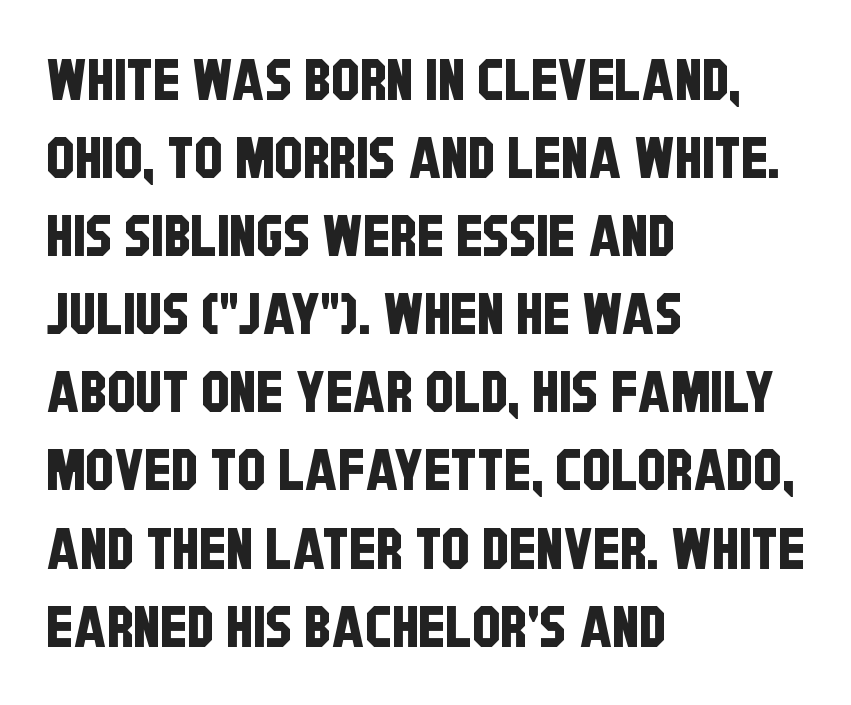
The typeface chosen for these lines omits serifs. These lines stack with their left ends in a neat column. No word sits above an underline. The letters sit at their default tracking, neither squeezed nor spread.
